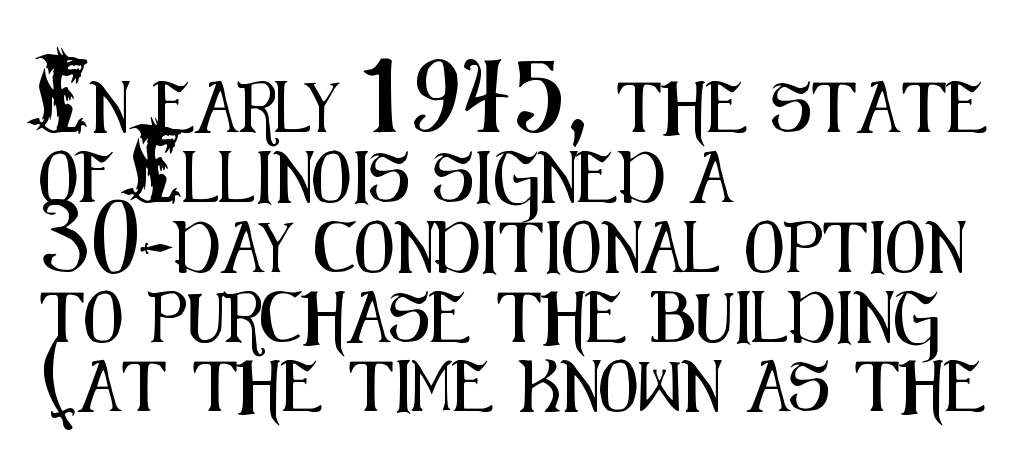
A typesetter would call this proportional, since set widths differ per character. The lettering stays uniformly vertical, giving the passage a roman look. This sample is left-justified, so line endings fall wherever the words run out. Lines of text with bare space underneath. The block of text has a typical density, with ordinary space between rows.
